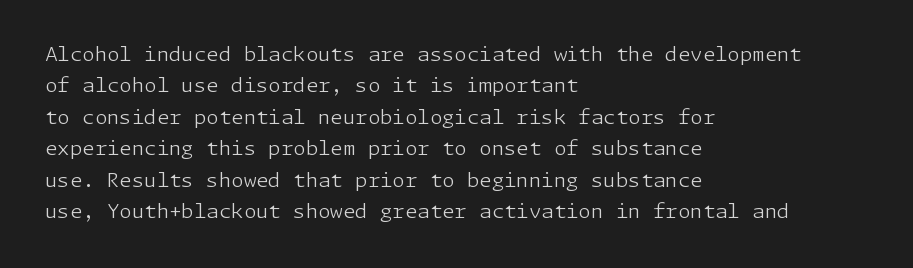
{"italic": "no", "bold": "no", "underline": "no", "align": "left", "line_spacing": "normal", "line_spacing_ratio": 1.57, "letter_spacing": "normal", "letter_spacing_em": 0.0, "glyph_px": 20}
